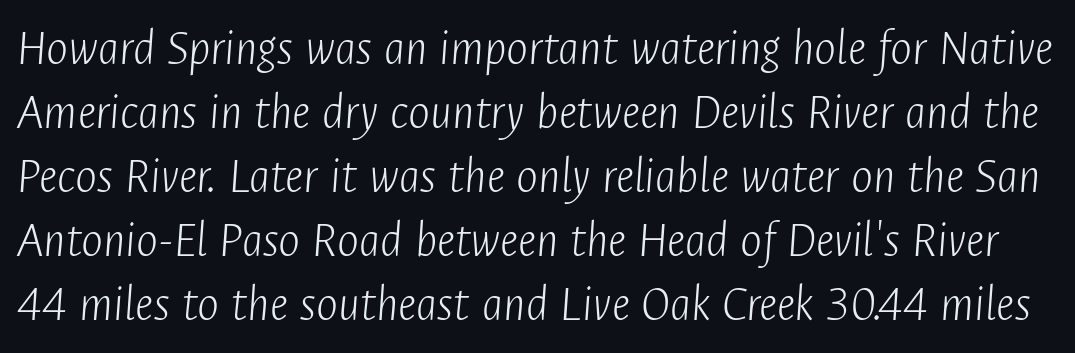
Q: Is the text bold? A: No.
Q: Is the text italic (slanted)? A: Yes, it leans right by about 4 degrees.
Q: Is the text underlined? A: No.
Q: Is the spacing between letters normal or unusually wide? A: Normal.
Q: Width (condensed, normal, or wide)? A: Condensed.
Q: Stroke contrast? A: Low.
Q: x-height? A: Medium.
Q: Monospaced? A: No.
